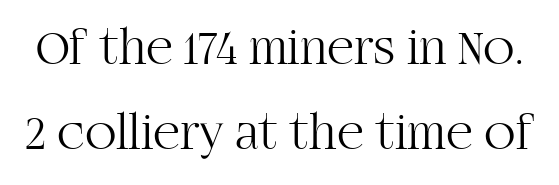
{"serif": "yes", "italic": "no", "bold": "no", "weight": "light", "width": "normal", "stroke_contrast": "high", "x_height": "large", "monospaced": "no", "underline": "no", "line_spacing": "normal", "line_spacing_ratio": 1.64, "letter_spacing": "normal", "letter_spacing_em": 0.0, "glyph_px": 52}
